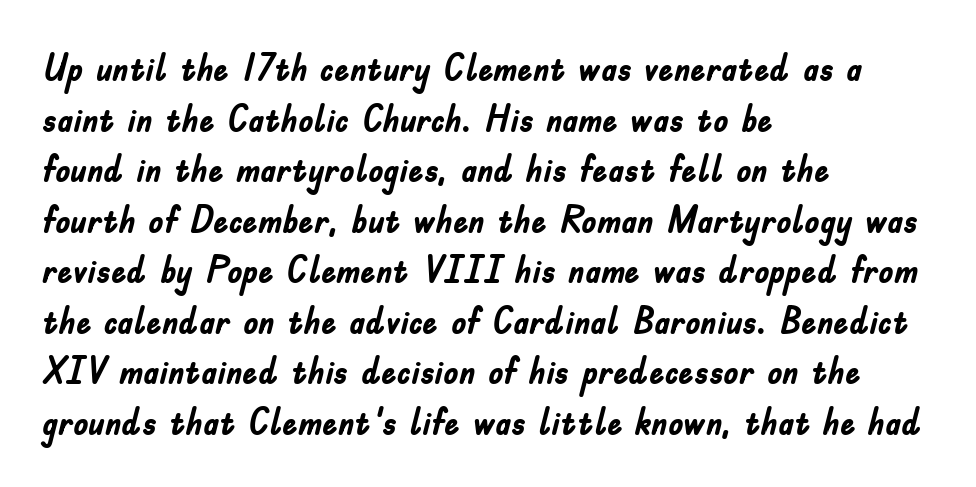
Q: Is the text bold? A: Yes.
Q: Is the text italic (slanted)? A: Yes.
Q: Is the typeface a serif or a sans-serif typeface? A: Sans-serif.
Q: Is the text underlined? A: No.
Q: How is the paragraph aligned? A: Left-aligned.
Q: Is the spacing between letters normal or unusually wide? A: Normal.
Q: Is the spacing between lines tight, normal or loose? A: Normal.
Q: Width (condensed, normal, or wide)? A: Condensed.
Q: Stroke contrast? A: Low.
Q: x-height? A: Small.
Q: Monospaced? A: No.
